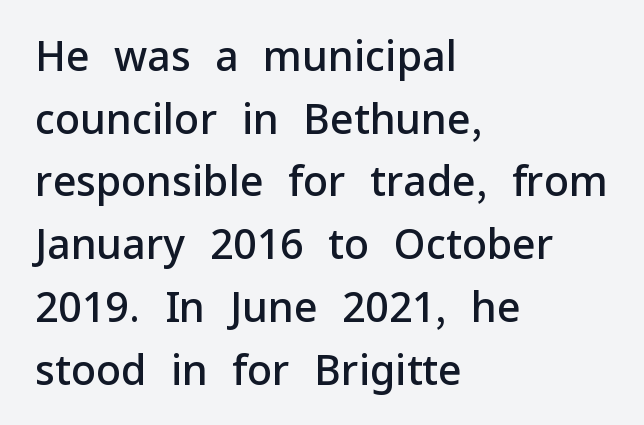
{"serif": "no", "italic": "no", "bold": "semi", "weight": "semibold", "width": "normal", "stroke_contrast": "low", "x_height": "medium", "monospaced": "no", "underline": "no", "align": "left", "line_spacing": "normal", "line_spacing_ratio": 1.53, "letter_spacing": "normal", "letter_spacing_em": 0.0, "glyph_px": 41}
